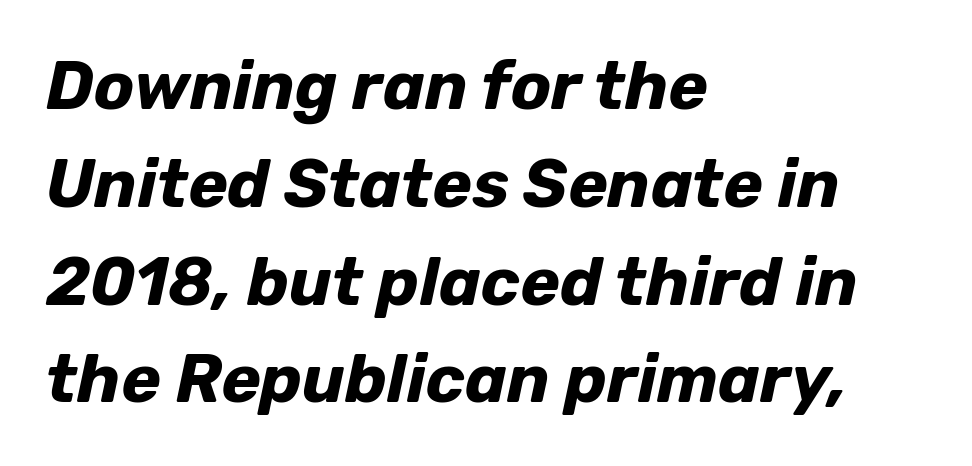
The image shows 67 px bold type, italic (leaning right); set left-aligned, normal line spacing (1.46x), normal letter spacing, not underlined; low stroke contrast and a medium x-height.
